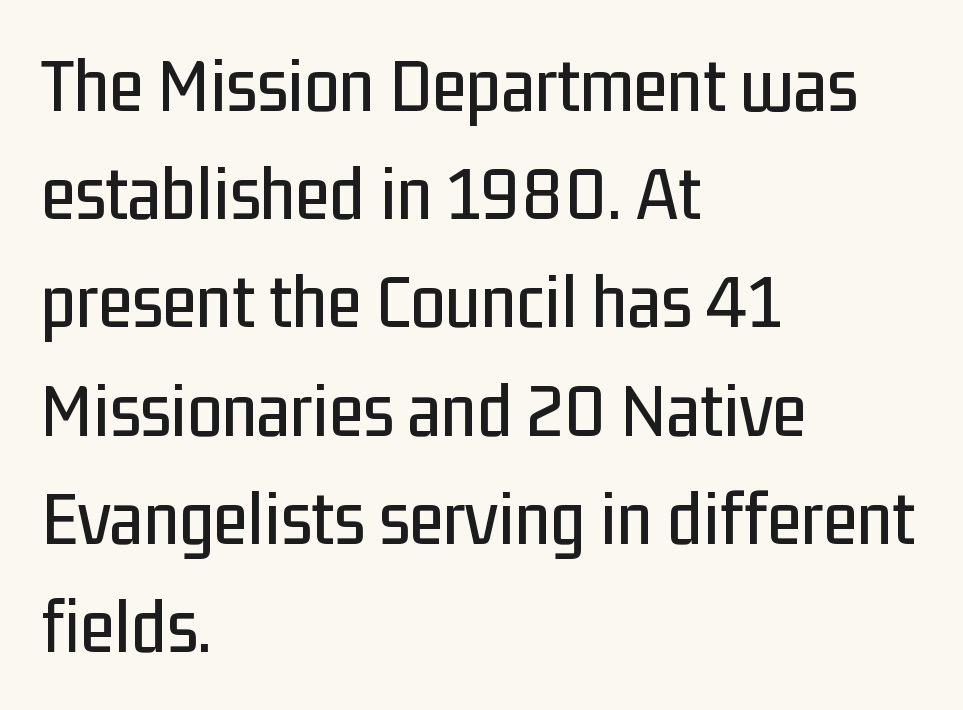
{"serif": "no", "italic": "no", "width": "condensed", "stroke_contrast": "low", "x_height": "medium", "monospaced": "no", "underline": "no", "align": "left", "line_spacing": "normal", "line_spacing_ratio": 1.37, "letter_spacing": "normal", "letter_spacing_em": 0.0, "glyph_px": 79}
